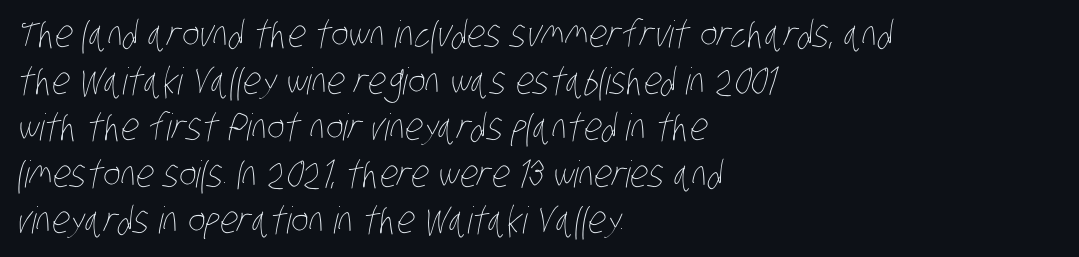
{"bold": "no", "weight": "thin", "width": "condensed", "stroke_contrast": "low", "x_height": "large", "monospaced": "no", "underline": "no", "align": "left", "line_spacing": "normal", "line_spacing_ratio": 1.26, "letter_spacing": "normal", "letter_spacing_em": 0.0, "glyph_px": 37}
